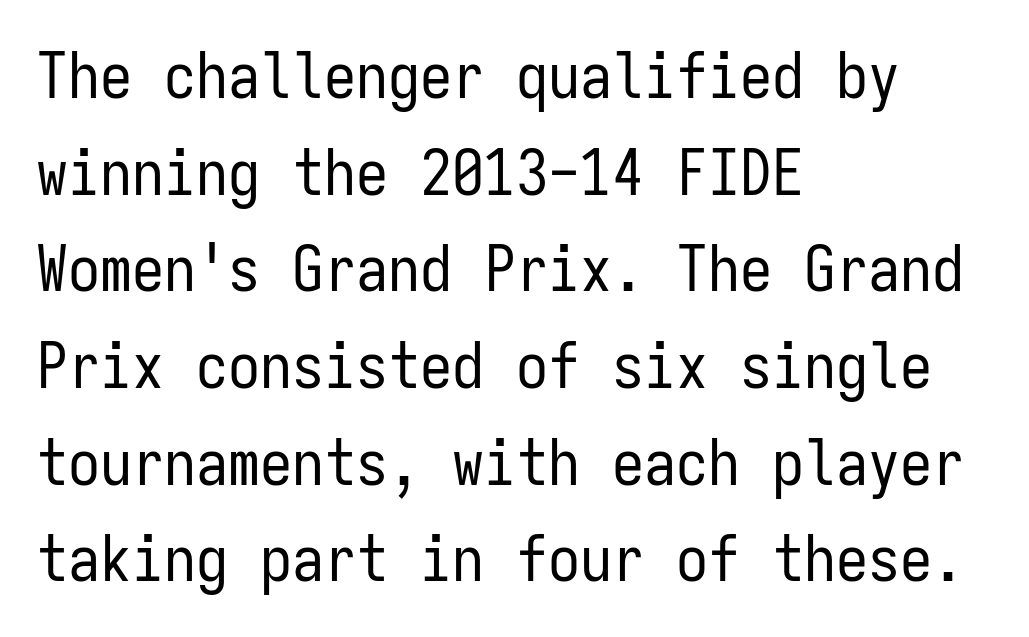
The image shows 64 px regular-weight, condensed sans-serif type, upright, monospaced; set left-aligned, normal line spacing (1.51x), normal letter spacing, not underlined; low stroke contrast and a medium x-height.
